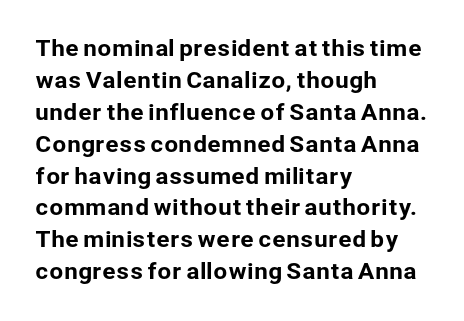
Q: Is the text italic (slanted)? A: No, it is upright.
Q: Is the text underlined? A: No.
Q: How is the paragraph aligned? A: Left-aligned.
Q: Is the spacing between letters normal or unusually wide? A: Normal.
Q: Is the spacing between lines tight, normal or loose? A: Normal.
